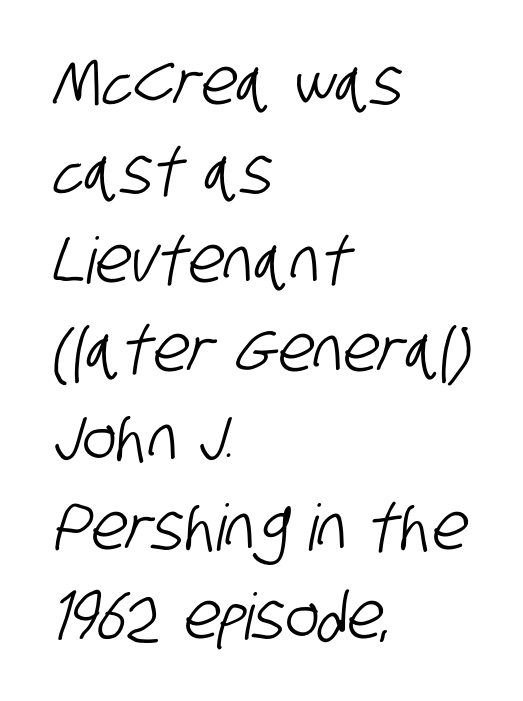
The image shows 64 px condensed sans-serif type; set left-aligned, normal line spacing (1.39x), normal letter spacing, not underlined; low stroke contrast and a large x-height.
